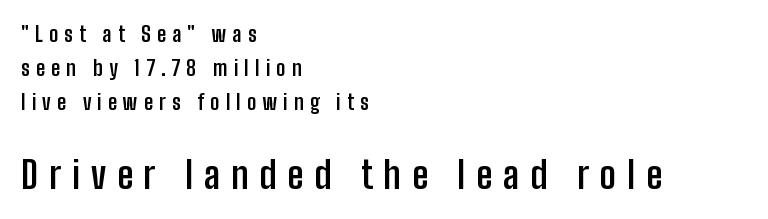
These two chunks differ in scale, with the bottom chunk taking the larger measure. The type is letterspaced generously, with wide tracking. This is roman type, the default non-slanted kind. The paragraph has a hard left edge and a soft right edge.
